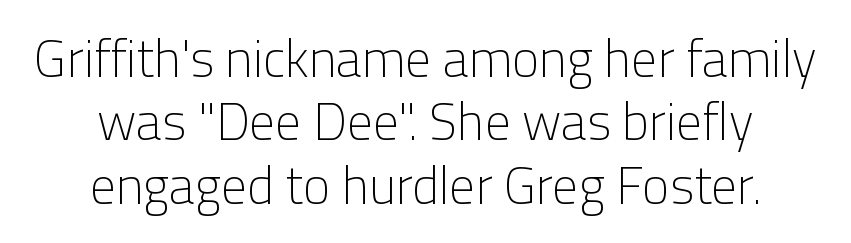
Looks like regular typesetting: each glyph gets only the width it needs. Stem width sits at or under what a default text font uses. A centered setting, common on invitations and titles, is used for this passage. The letters sit at their default tracking, neither squeezed nor spread. Observe the absence of serifs on each vertical stroke in this sample.
